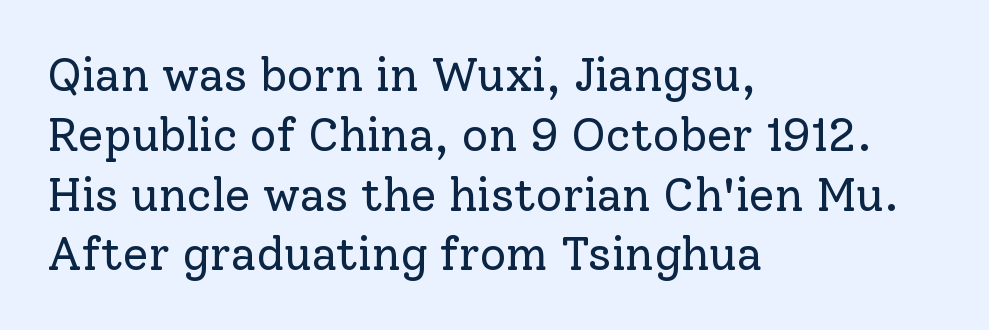
The font family rendered here belongs to the serif group. The leading is moderate, giving the passage an even texture. Clear beneath every line of the passage. Default kerning and tracking; the words read as compact shapes. The lettering stays uniformly vertical, giving the passage a roman look. Summary of weight: not heavy and not bold.
